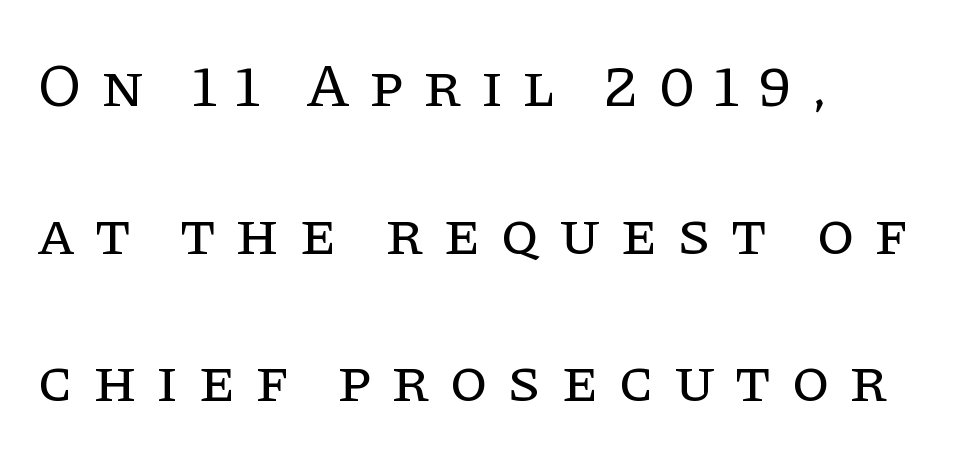
{"serif": "yes", "italic": "no", "bold": "no", "weight": "regular", "width": "normal", "stroke_contrast": "low", "x_height": "large", "monospaced": "no", "underline": "no", "align": "left", "line_spacing": "loose", "line_spacing_ratio": 2.38, "letter_spacing": "wide", "letter_spacing_em": 0.31, "glyph_px": 62}
